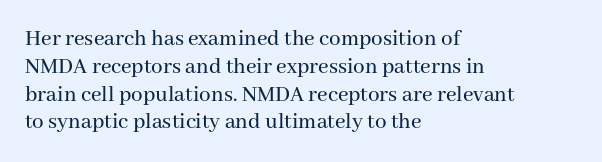
The image shows 23 px text type, upright; set left-aligned, line spacing 1.21x, normal letter spacing, not underlined.
